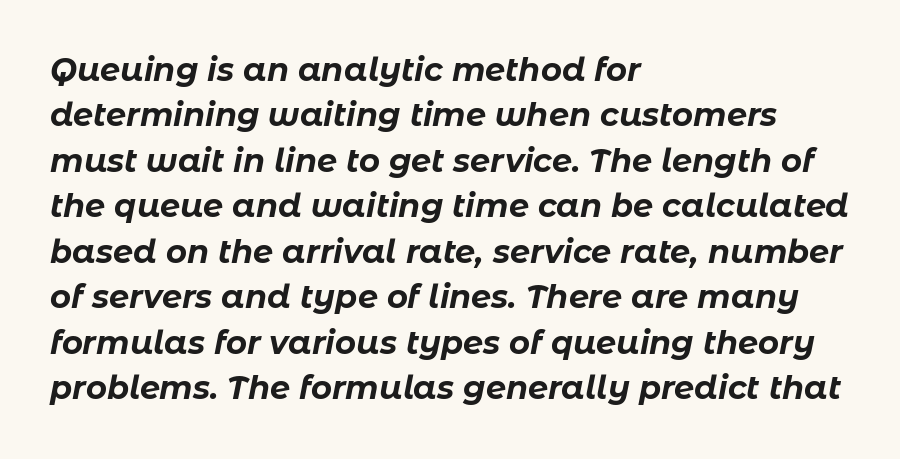
{"italic": "yes", "lean": "right", "slant_degrees": 11, "bold": "yes", "weight": "bold", "width": "normal", "stroke_contrast": "low", "x_height": "medium", "monospaced": "no", "underline": "no", "align": "left", "line_spacing": "normal", "line_spacing_ratio": 1.42, "letter_spacing": "normal", "letter_spacing_em": 0.0, "glyph_px": 32}
